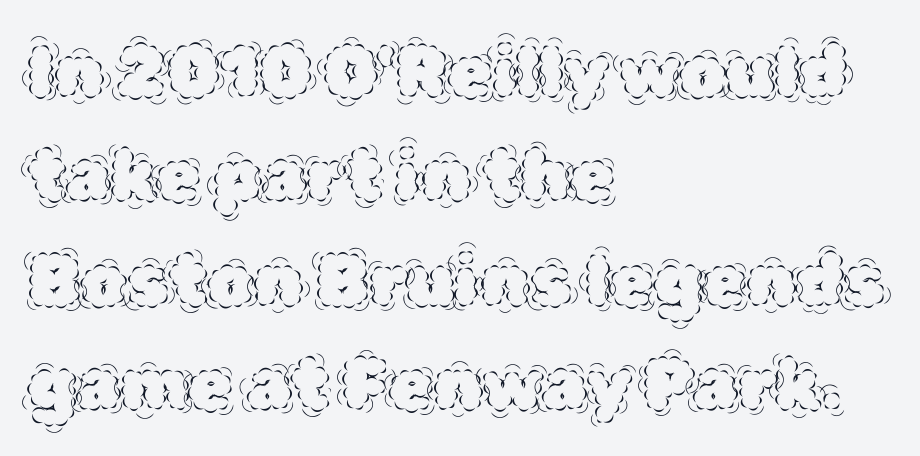
The image shows 72 px thin type, upright; set left-aligned, normal line spacing (1.45x), normal letter spacing, not underlined; a large x-height.
